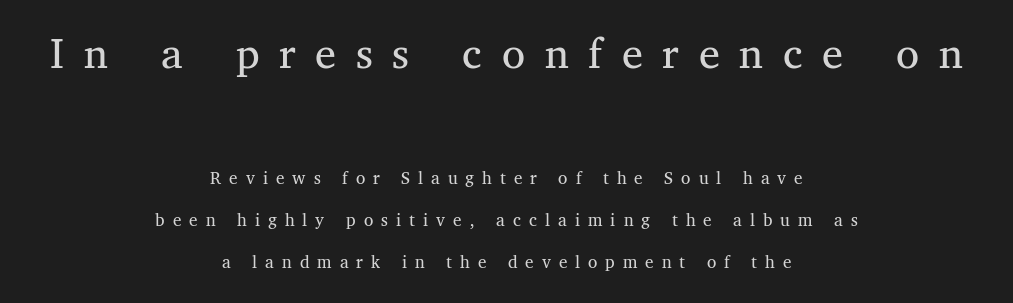
{"serif": "yes", "italic": "no", "bold": "no", "weight": "regular", "width": "normal", "stroke_contrast": "medium", "x_height": "medium", "monospaced": "no", "underline": "no", "align": "center", "line_spacing": "loose", "line_spacing_ratio": 2.22, "letter_spacing": "wide", "letter_spacing_em": 0.42, "larger_block": "first", "size_ratio": 2.47, "glyph_px": 47}
